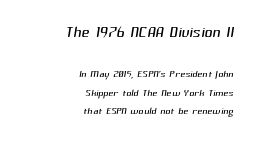
{"bold": "no", "underline": "no", "align": "right", "line_spacing": "normal", "line_spacing_ratio": 1.31, "letter_spacing": "normal", "letter_spacing_em": 0.0, "larger_block": "first", "size_ratio": 1.57, "glyph_px": 22}
